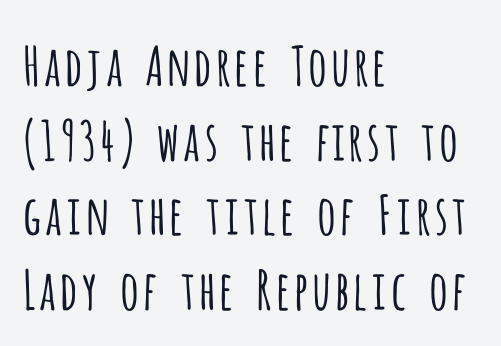
{"serif": "no", "italic": "no", "bold": "no", "weight": "light", "width": "condensed", "stroke_contrast": "low", "x_height": "large", "monospaced": "no", "underline": "no", "align": "left", "line_spacing": "normal", "line_spacing_ratio": 1.38, "letter_spacing": "normal", "letter_spacing_em": 0.0, "glyph_px": 54}
